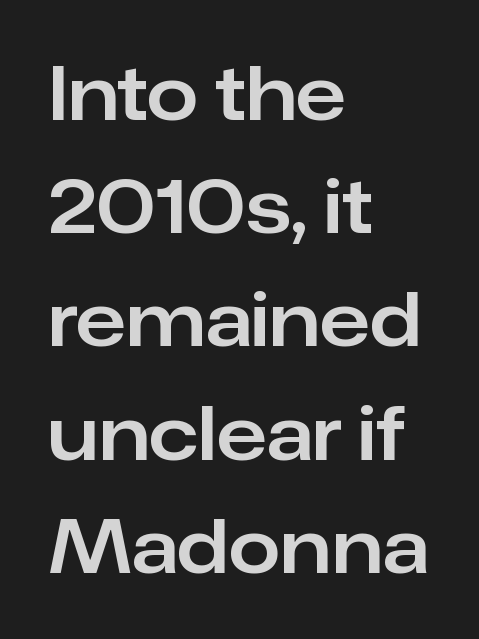
{"serif": "no", "italic": "no", "width": "normal", "stroke_contrast": "low", "x_height": "medium", "monospaced": "no", "underline": "no", "align": "left", "line_spacing": "normal", "line_spacing_ratio": 1.53, "letter_spacing": "normal", "letter_spacing_em": 0.0, "glyph_px": 74}
